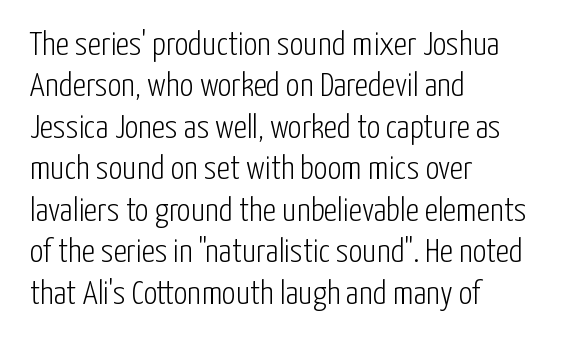
Q: Is the text bold? A: No.
Q: Is the text italic (slanted)? A: No, it is upright.
Q: Is the typeface a serif or a sans-serif typeface? A: Sans-serif.
Q: Is the text underlined? A: No.
Q: How is the paragraph aligned? A: Left-aligned.
Q: Is the spacing between letters normal or unusually wide? A: Normal.
Q: Width (condensed, normal, or wide)? A: Condensed.
Q: Stroke contrast? A: Low.
Q: x-height? A: Medium.
Q: Monospaced? A: No.
